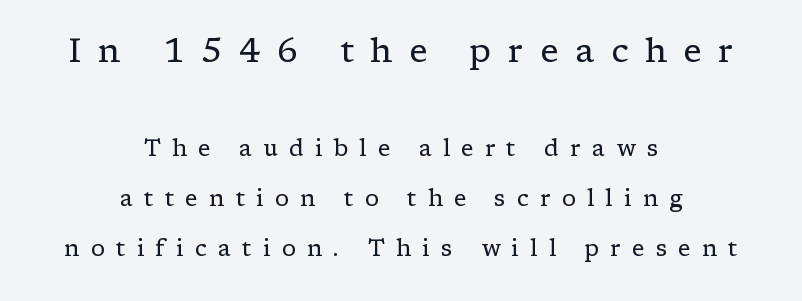
Q: Is the text bold? A: No.
Q: Is the text italic (slanted)? A: No, it is upright.
Q: Is the typeface a serif or a sans-serif typeface? A: Serif.
Q: Is the text underlined? A: No.
Q: How is the paragraph aligned? A: Centered.
Q: Is the spacing between letters normal or unusually wide? A: Unusually wide.
Q: Is the spacing between lines tight, normal or loose? A: Loose.
Q: Which block of text is set in a larger size, the first (top) or the second (bottom)? A: The first (top) one.
Q: Width (condensed, normal, or wide)? A: Normal.
Q: Stroke contrast? A: Low.
Q: x-height? A: Medium.
Q: Monospaced? A: No.
